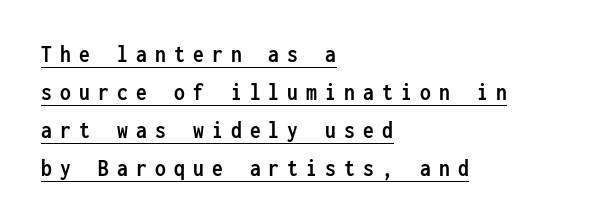
The image shows 24 px bold type, upright; set left-aligned, normal line spacing (1.58x), unusually wide letter spacing (+0.34 em), underlined.
